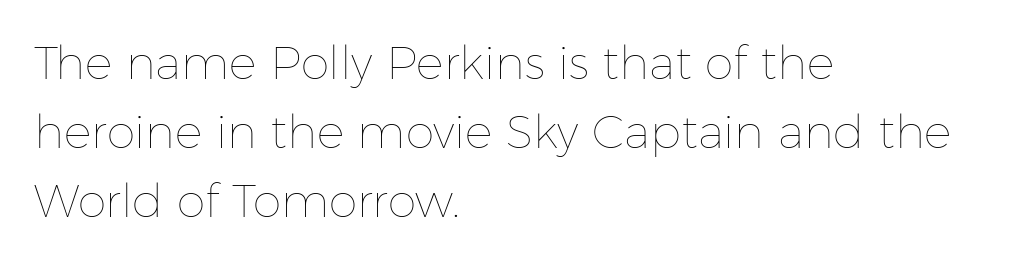
{"italic": "no", "bold": "no", "weight": "thin", "width": "normal", "stroke_contrast": "low", "x_height": "medium", "monospaced": "no", "underline": "no", "align": "left", "line_spacing": "normal", "line_spacing_ratio": 1.5, "letter_spacing": "normal", "letter_spacing_em": 0.0, "glyph_px": 46}
